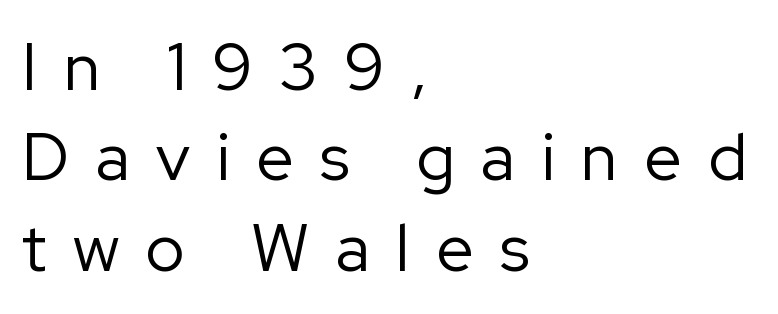
{"serif": "no", "italic": "no", "bold": "no", "weight": "regular", "width": "normal", "stroke_contrast": "low", "x_height": "medium", "monospaced": "no", "underline": "no", "align": "left", "line_spacing": "normal", "line_spacing_ratio": 1.37, "letter_spacing": "wide", "letter_spacing_em": 0.4, "glyph_px": 66}
